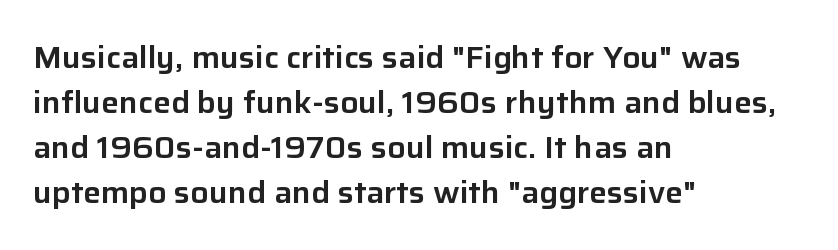
The specimen omits any rule beneath the text block's lines. The setting favours the left margin, as ordinary paragraphs usually do. How would I describe the line gaps? Plain and ordinary. The face used here is rendered with its standard letterfit.
